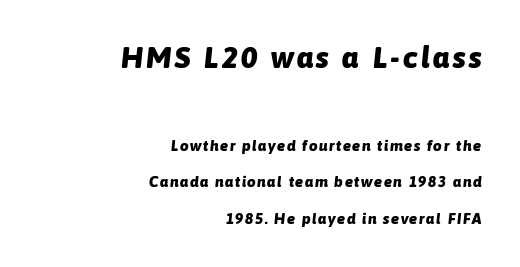
{"italic": "yes", "lean": "right", "slant_degrees": 6, "bold": "yes", "weight": "heavy", "width": "normal", "stroke_contrast": "low", "x_height": "medium", "monospaced": "no", "underline": "no", "align": "right", "line_spacing": "loose", "line_spacing_ratio": 2.43, "larger_block": "first", "size_ratio": 2.0, "glyph_px": 30}
